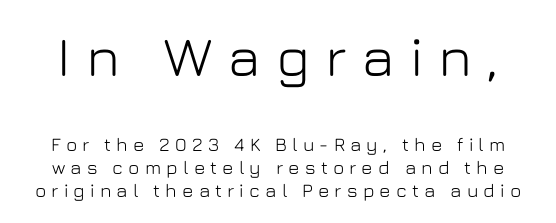
Each letter's strokes conclude bluntly, with no projecting serifs. Notice how the stems are strictly vertical — no italics here. Two sizes are in play, and the larger belongs to the first block. This sample has the flowing, uneven cadence of proportional lettering. Observe the wide spacing: letters keep a clear distance from each other.
